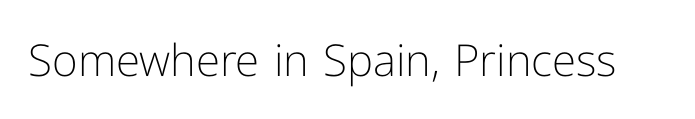
The image shows 44 px light sans-serif type, upright; set normal letter spacing, not underlined; low stroke contrast and a medium x-height.
